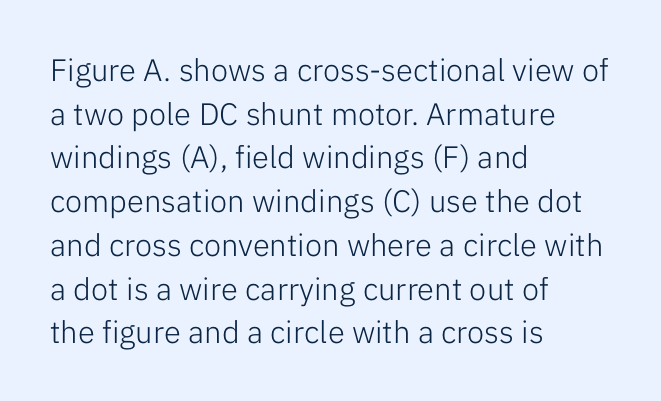
{"serif": "no", "italic": "no", "bold": "no", "weight": "light", "width": "normal", "stroke_contrast": "low", "x_height": "medium", "monospaced": "no", "underline": "no", "align": "left", "line_spacing": "normal", "line_spacing_ratio": 1.41, "letter_spacing": "normal", "letter_spacing_em": 0.0, "glyph_px": 31}
